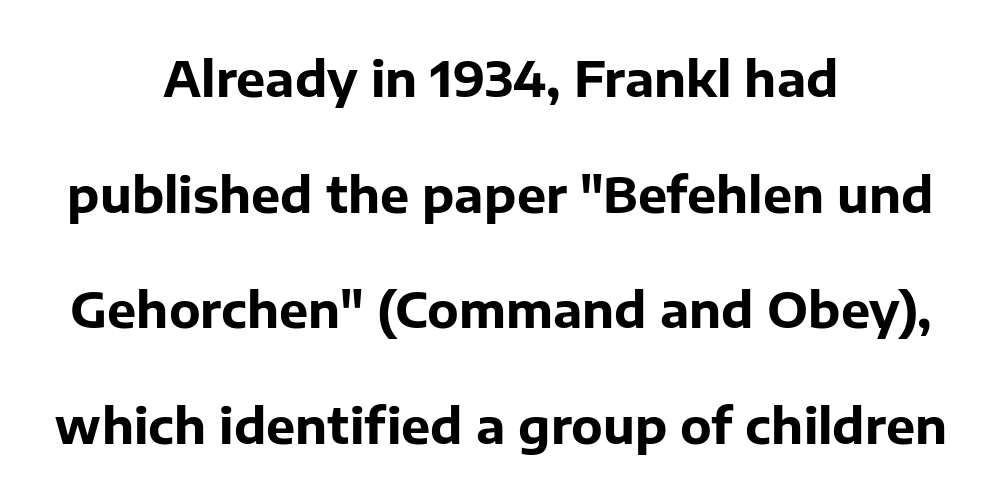
Default kerning and tracking; the words read as compact shapes. Summary of vertical rhythm: relaxed, with wide interline spacing. Typographically, this falls in the sans-serif category. The passage shown is typed in a proportional face where columns would drift. Check the space under the baseline: it is left empty. Quick note: not italic, upright.
